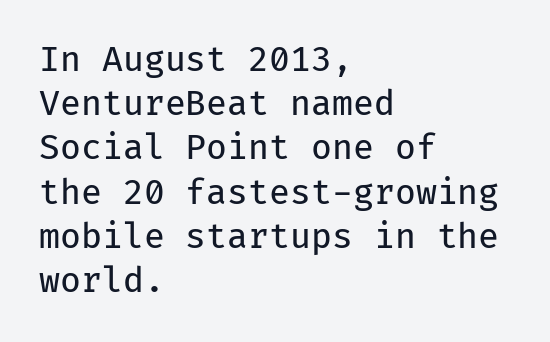
Nope, no serifs anywhere on these letters. A normal amount of white space separates one row of letters from the next. Nothing heavy about these letters — not bold at all. Typeset ragged right — the left edge is the straight one. Do the characters align in a grid? Yes, the font is monospaced. Underlining? Definitely not there.
